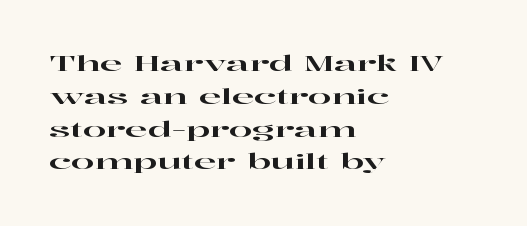
Q: Is the text italic (slanted)? A: No, it is upright.
Q: Is the text underlined? A: No.
Q: How is the paragraph aligned? A: Left-aligned.
Q: Is the spacing between letters normal or unusually wide? A: Normal.
Q: Is the spacing between lines tight, normal or loose? A: Normal.
